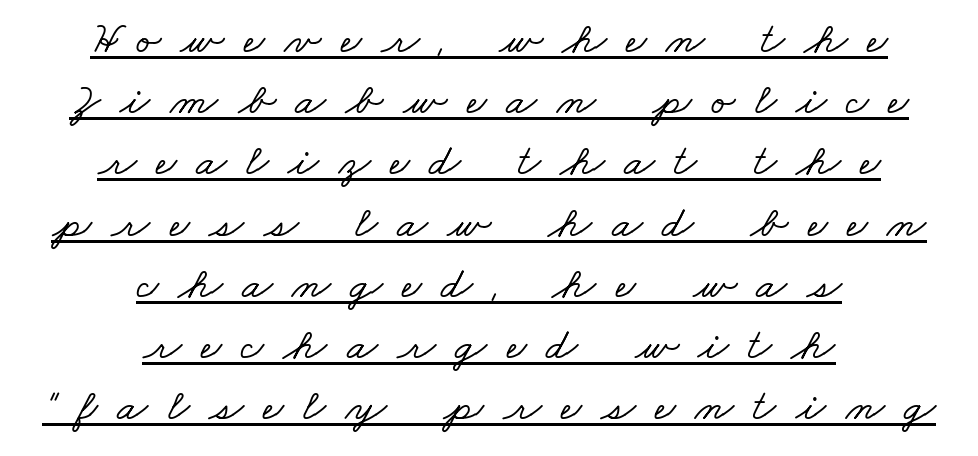
The image shows 45 px wide serif type; set centered, normal line spacing (1.36x), unusually wide letter spacing (+0.43 em), underlined; low stroke contrast and a small x-height.
